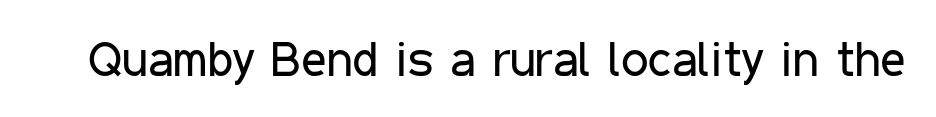
Q: Is the text bold? A: No.
Q: Is the text italic (slanted)? A: No, it is upright.
Q: Is the typeface a serif or a sans-serif typeface? A: Sans-serif.
Q: Is the text underlined? A: No.
Q: Is the spacing between letters normal or unusually wide? A: Normal.
Q: Width (condensed, normal, or wide)? A: Condensed.
Q: Stroke contrast? A: Low.
Q: x-height? A: Medium.
Q: Monospaced? A: No.
